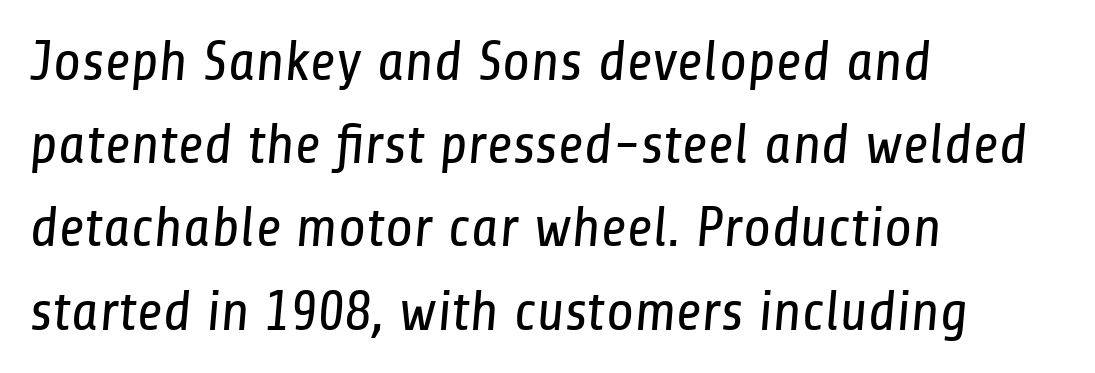
Successive baselines arrive at the customary interval. Caption: multi-line text, flush left, ragged right. The letters carry no serifs — their stems end cleanly without finishing strokes. A quiet, ordinary-to-light weight characterises the typeface. The passage shown is not underscored anywhere. Glyph-to-glyph distance matches everyday printed text.
